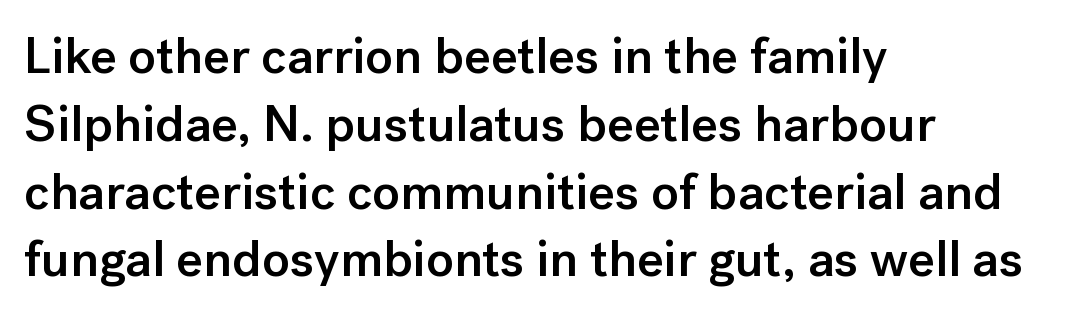
The image shows 51 px semibold sans-serif type, upright; set left-aligned, normal line spacing (1.33x), normal letter spacing, not underlined; low stroke contrast and a medium x-height.
